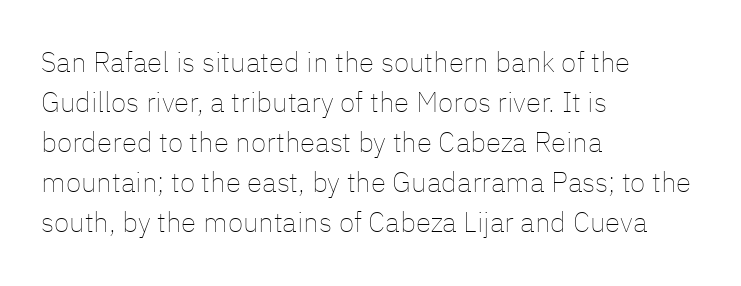
Q: Is the text bold? A: No.
Q: Is the text italic (slanted)? A: No, it is upright.
Q: Is the text underlined? A: No.
Q: How is the paragraph aligned? A: Left-aligned.
Q: Is the spacing between letters normal or unusually wide? A: Normal.
Q: Is the spacing between lines tight, normal or loose? A: Normal.
Q: Width (condensed, normal, or wide)? A: Normal.
Q: Stroke contrast? A: Low.
Q: x-height? A: Medium.
Q: Monospaced? A: No.
